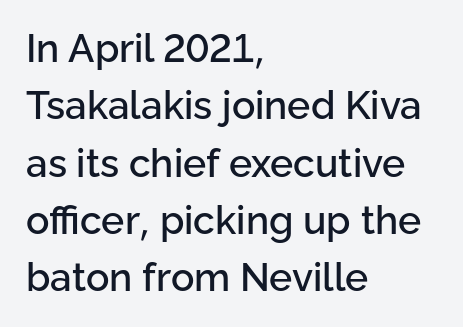
Unlike a traditional serif, this face leaves its strokes unadorned. Does the lettering tilt? It doesn't — this is upright. Is the block centered? No — it sits flush against the left margin. The foot of each line stays bare and open. Reading down the column, the eye jumps a familiar distance to each next line. Tracking value appears to be zero — textbook default spacing.
